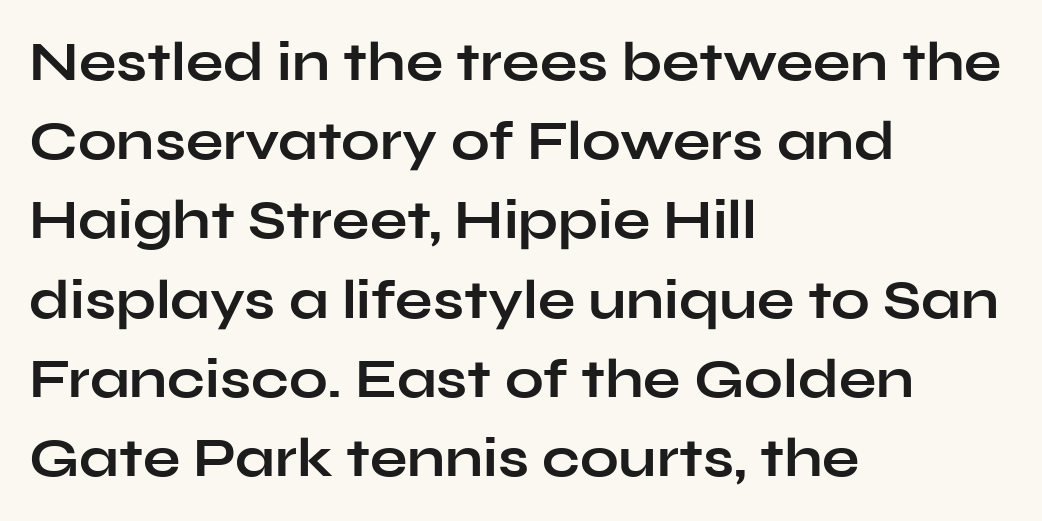
A typesetter would label this face a sans. What's the leading like? Ordinary, nothing unusual. Proportional: the letters do not fall into vertical columns. A roman cut, with each character standing at attention.
